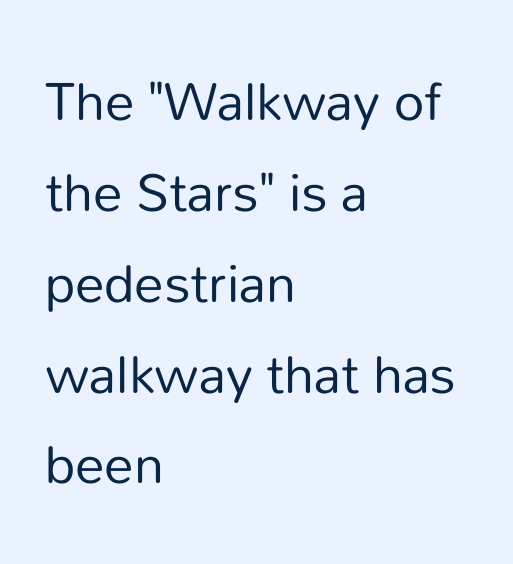
{"serif": "no", "italic": "no", "bold": "no", "weight": "regular", "width": "normal", "stroke_contrast": "low", "x_height": "medium", "monospaced": "no", "underline": "no", "align": "left", "line_spacing": "normal", "line_spacing_ratio": 1.54, "letter_spacing": "normal", "letter_spacing_em": 0.0, "glyph_px": 59}
